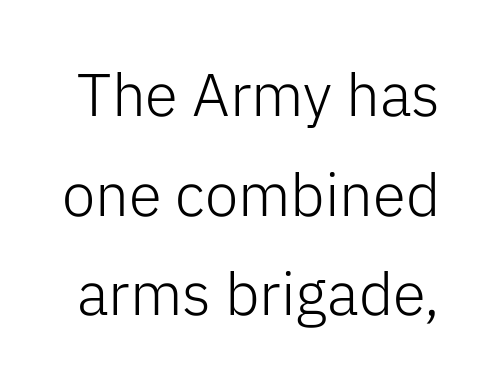
{"serif": "no", "italic": "no", "bold": "no", "weight": "light", "width": "normal", "stroke_contrast": "low", "x_height": "medium", "monospaced": "no", "underline": "no", "line_spacing": "normal", "line_spacing_ratio": 1.66, "letter_spacing": "normal", "letter_spacing_em": 0.0, "glyph_px": 60}
